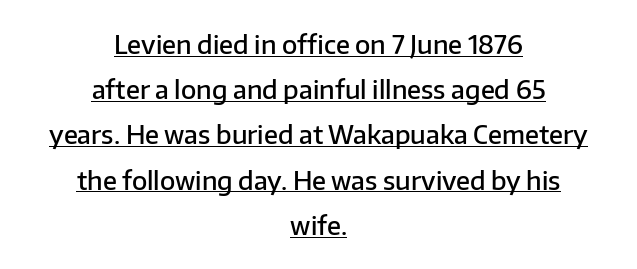
The image shows 25 px text type, upright; set centered, line spacing 1.81x, normal letter spacing, underlined.
